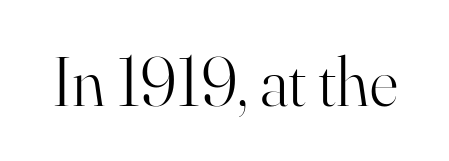
Q: Is the text bold? A: No.
Q: Is the text italic (slanted)? A: No, it is upright.
Q: Is the typeface a serif or a sans-serif typeface? A: Serif.
Q: Is the text underlined? A: No.
Q: Is the spacing between letters normal or unusually wide? A: Normal.
Q: Width (condensed, normal, or wide)? A: Normal.
Q: Stroke contrast? A: High.
Q: x-height? A: Small.
Q: Monospaced? A: No.
